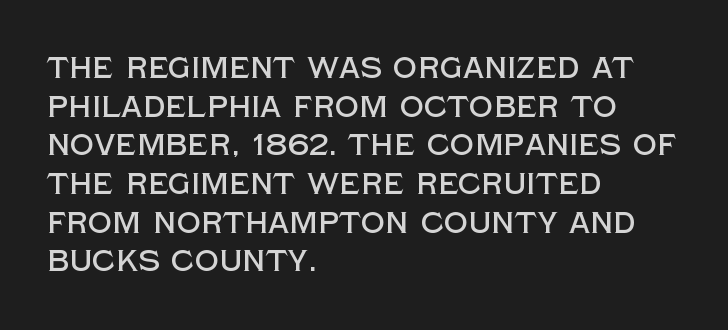
{"serif": "no", "italic": "no", "width": "normal", "x_height": "large", "monospaced": "no", "underline": "no", "align": "left", "line_spacing": "normal", "line_spacing_ratio": 1.29, "letter_spacing": "normal", "letter_spacing_em": 0.0, "glyph_px": 30}
